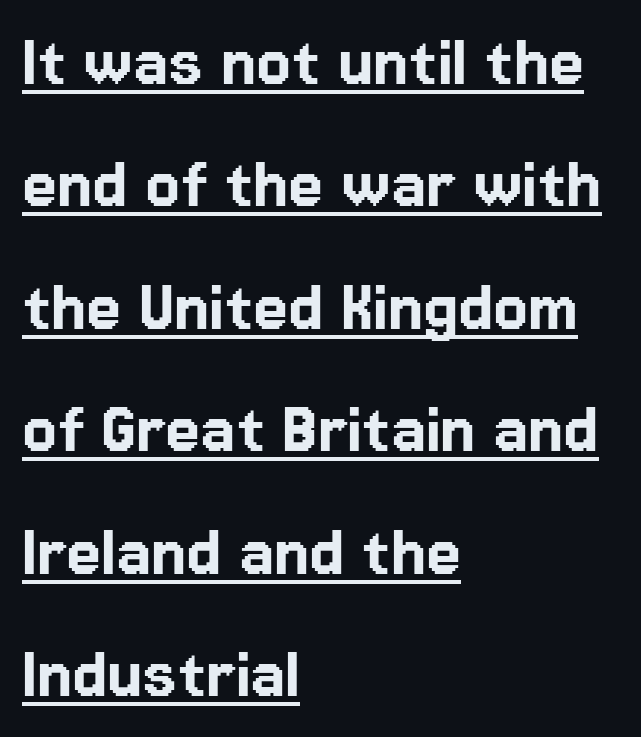
Underlined type. Proportional: the letters do not fall into vertical columns. The type family on display is of the sans-serif kind. Leading: standard.
